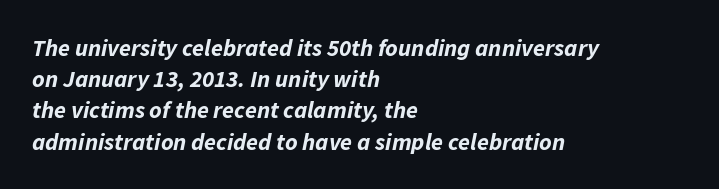
The image shows 24 px bold type, italic (leaning right); set left-aligned, normal line spacing (1.3x), normal letter spacing, not underlined.
